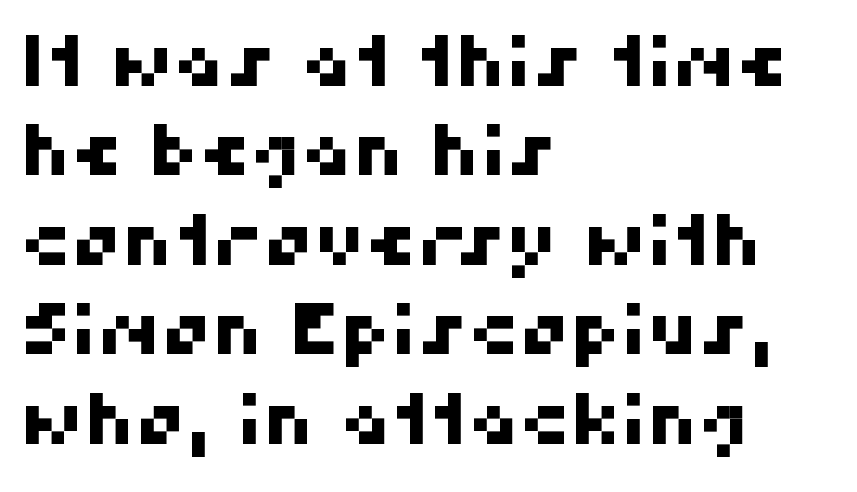
{"serif": "no", "width": "normal", "stroke_contrast": "high", "x_height": "medium", "monospaced": "no", "underline": "no", "align": "left", "line_spacing": "normal", "line_spacing_ratio": 1.26, "letter_spacing": "normal", "letter_spacing_em": 0.0, "glyph_px": 71}
